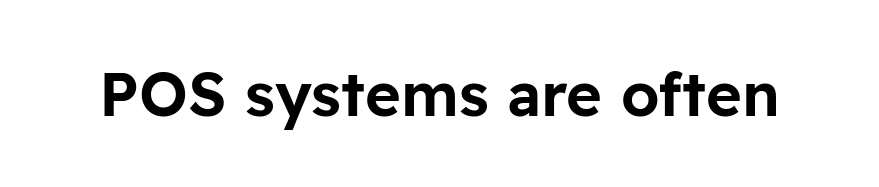
The image shows 61 px sans-serif type, upright; set normal letter spacing, not underlined; low stroke contrast and a medium x-height.
